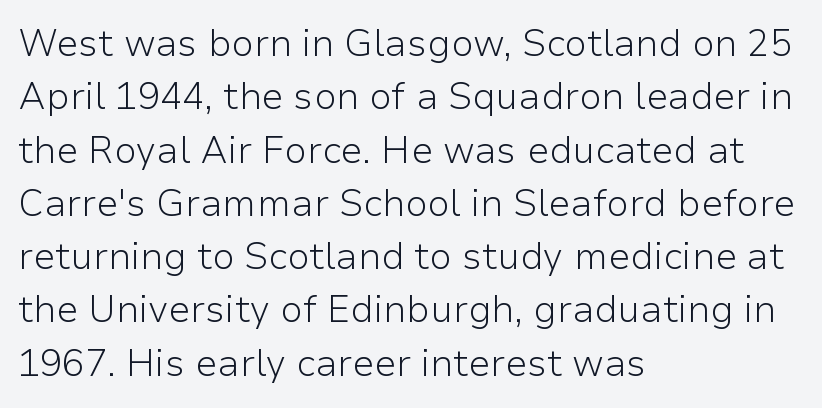
You could not count columns in this text — the font is proportionally spaced. The compositor pushed each line to the left boundary. Is there much room between lines? A standard amount, neither cramped nor airy. Words float on clear page, feet unadorned. No extra ink here — the face is not bold. Is there any slant? The stems are plumb.
